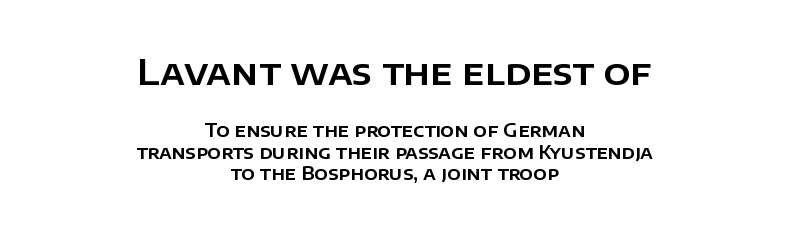
{"serif": "no", "italic": "no", "width": "normal", "stroke_contrast": "low", "x_height": "large", "monospaced": "no", "underline": "no", "align": "center", "line_spacing_ratio": 1.2, "letter_spacing": "normal", "letter_spacing_em": 0.0, "larger_block": "first", "size_ratio": 1.94, "glyph_px": 35}
